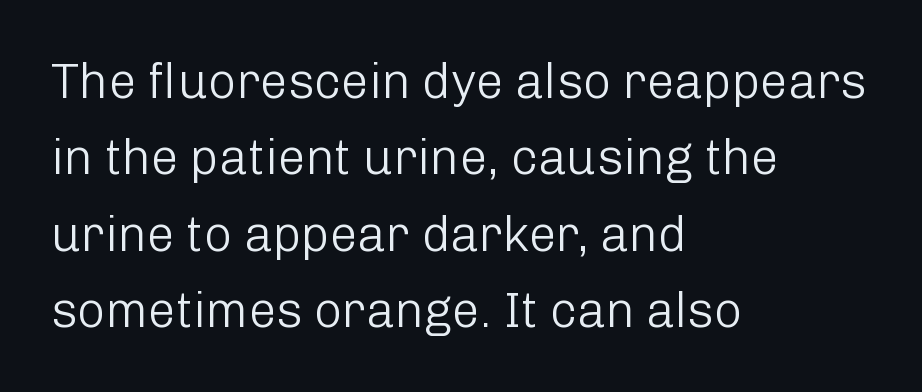
The image shows 49 px light sans-serif type, upright; set left-aligned, normal line spacing (1.56x), normal letter spacing, not underlined; low stroke contrast and a medium x-height.
